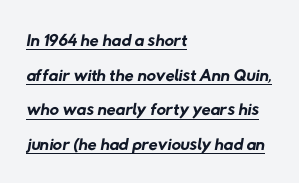
The passage shown stacks its lines at a standard gap. Bold? No — there's no thickening of the strokes. The words here are underlined. No extra tracking has been applied to these lines.
